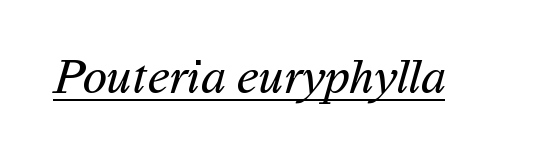
Q: Is the text bold? A: No.
Q: Is the typeface a serif or a sans-serif typeface? A: Sans-serif.
Q: Is the text underlined? A: Yes.
Q: Is the spacing between letters normal or unusually wide? A: Normal.
Q: Width (condensed, normal, or wide)? A: Normal.
Q: Stroke contrast? A: Medium.
Q: x-height? A: Medium.
Q: Monospaced? A: No.
